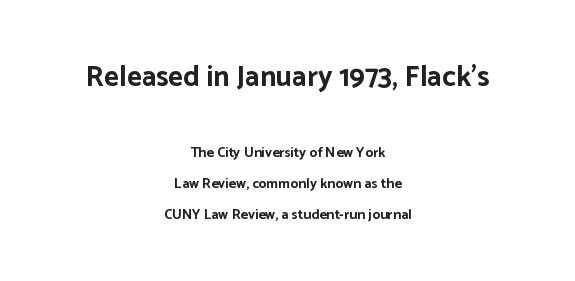
{"serif": "no", "italic": "no", "bold": "yes", "weight": "bold", "width": "normal", "stroke_contrast": "low", "x_height": "medium", "monospaced": "no", "underline": "no", "align": "center", "line_spacing": "loose", "line_spacing_ratio": 2.2, "letter_spacing": "normal", "letter_spacing_em": 0.0, "larger_block": "first", "size_ratio": 2.07, "glyph_px": 29}
